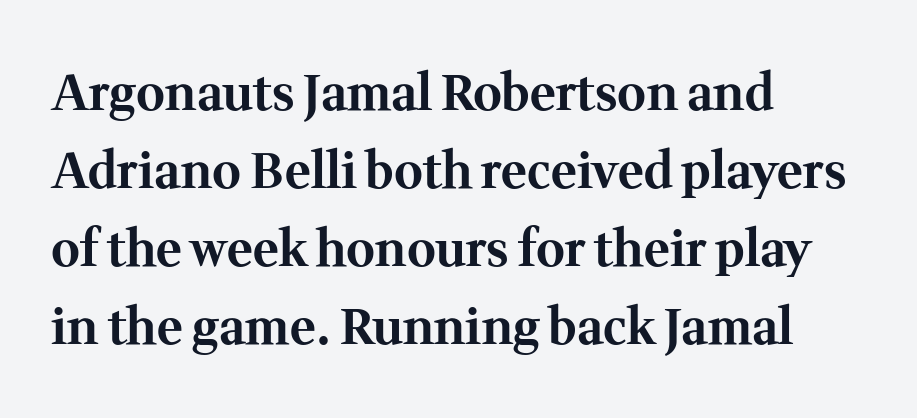
The image shows 49 px bold serif type, upright; set left-aligned, normal line spacing (1.59x), normal letter spacing, not underlined; medium stroke contrast and a medium x-height.
